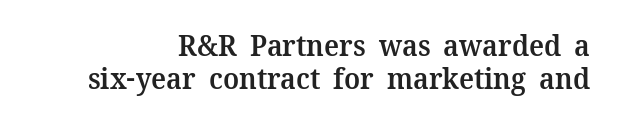
Q: Is the text bold? A: Semi-bold.
Q: Is the text italic (slanted)? A: No, it is upright.
Q: Is the typeface a serif or a sans-serif typeface? A: Serif.
Q: Is the text underlined? A: No.
Q: How is the paragraph aligned? A: Right-aligned.
Q: Is the spacing between letters normal or unusually wide? A: Normal.
Q: Is the spacing between lines tight, normal or loose? A: Tight.
Q: Width (condensed, normal, or wide)? A: Normal.
Q: Stroke contrast? A: Medium.
Q: x-height? A: Medium.
Q: Monospaced? A: No.
